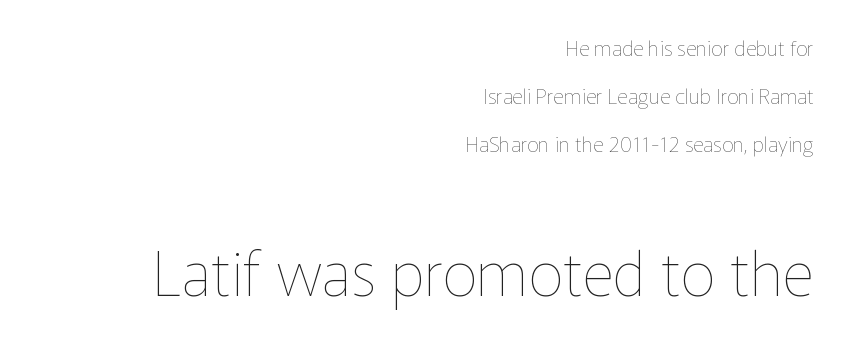
{"italic": "no", "bold": "no", "weight": "thin", "width": "normal", "stroke_contrast": "low", "x_height": "medium", "monospaced": "no", "underline": "no", "align": "right", "line_spacing": "loose", "line_spacing_ratio": 2.28, "letter_spacing": "normal", "letter_spacing_em": 0.0, "larger_block": "second", "size_ratio": 2.95, "glyph_px": 62}
